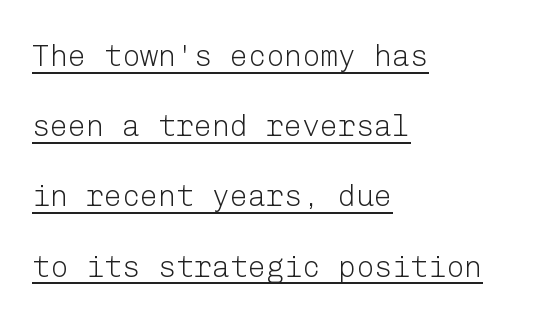
The image shows 30 px light sans-serif type, upright; set left-aligned, loose line spacing (2.34x), normal letter spacing, underlined; low stroke contrast and a medium x-height.
